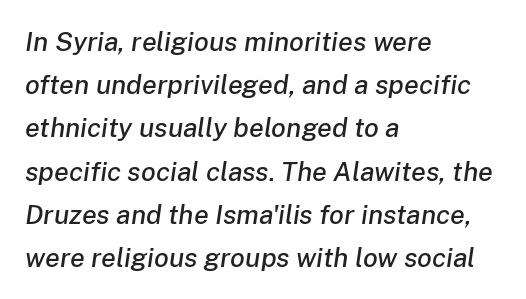
The image shows 27 px text type, italic (leaning right); set left-aligned, normal line spacing (1.6x), normal letter spacing, not underlined.
